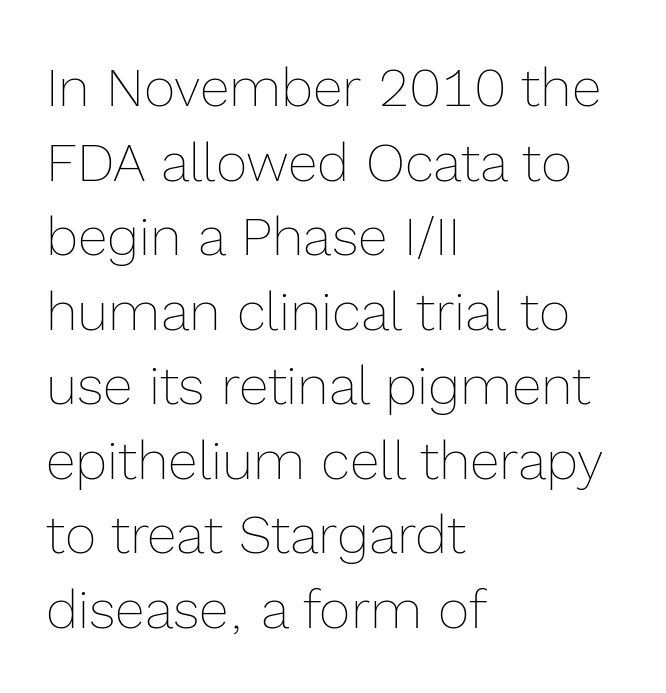
Character widths vary here, with narrow letters taking less room than wide ones. How would I describe the line gaps? Plain and ordinary. A clean baseline with only descenders dipping below it. The rag falls on the right side of this text block. This sample uses an upright cut, with every glyph sitting square on the baseline.
